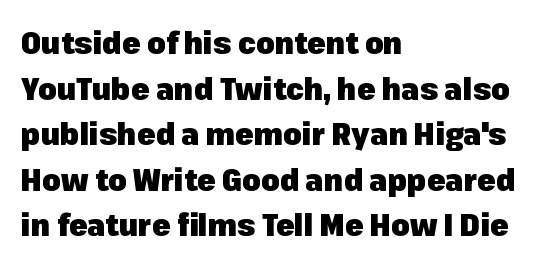
{"serif": "no", "italic": "no", "bold": "yes", "weight": "heavy", "width": "normal", "stroke_contrast": "low", "x_height": "medium", "monospaced": "no", "underline": "no", "align": "left", "line_spacing": "normal", "line_spacing_ratio": 1.52, "letter_spacing": "normal", "letter_spacing_em": 0.0, "glyph_px": 30}
